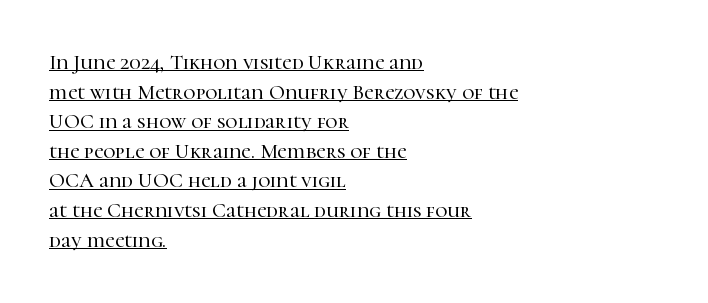
The image shows 21 px text type, upright; set left-aligned, normal line spacing (1.41x), normal letter spacing, underlined.
